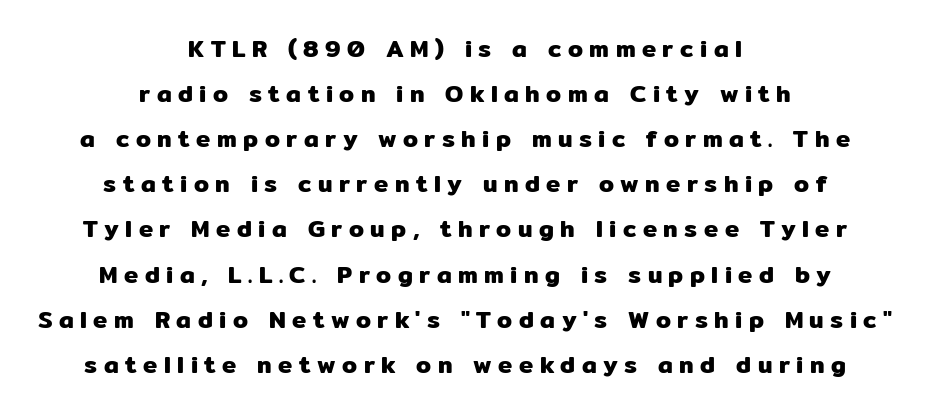
Q: Is the text italic (slanted)? A: No, it is upright.
Q: Is the text underlined? A: No.
Q: How is the paragraph aligned? A: Centered.
Q: Is the spacing between letters normal or unusually wide? A: Unusually wide.
